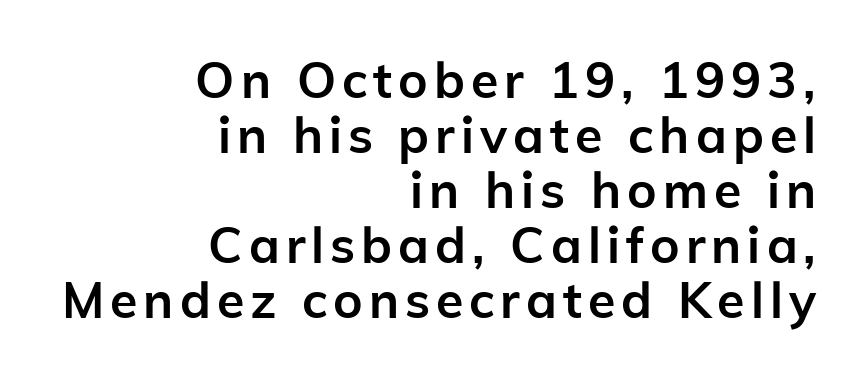
Horizontal bands of white between lines are thin slivers. Every row of glyphs terminates at an identical x-position on the right. These lines are rendered in a variable-pitch font. I'd call this a sans setting — the letters go barefoot.
